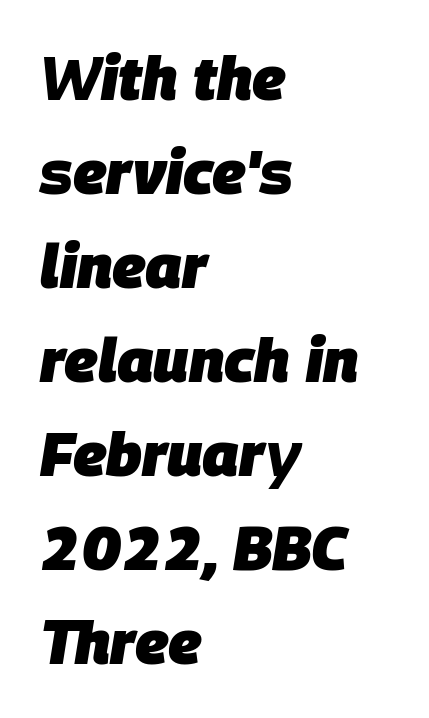
The image shows 61 px heavy type, italic (leaning right); set left-aligned, normal line spacing (1.54x), normal letter spacing, not underlined; low stroke contrast and a large x-height.
